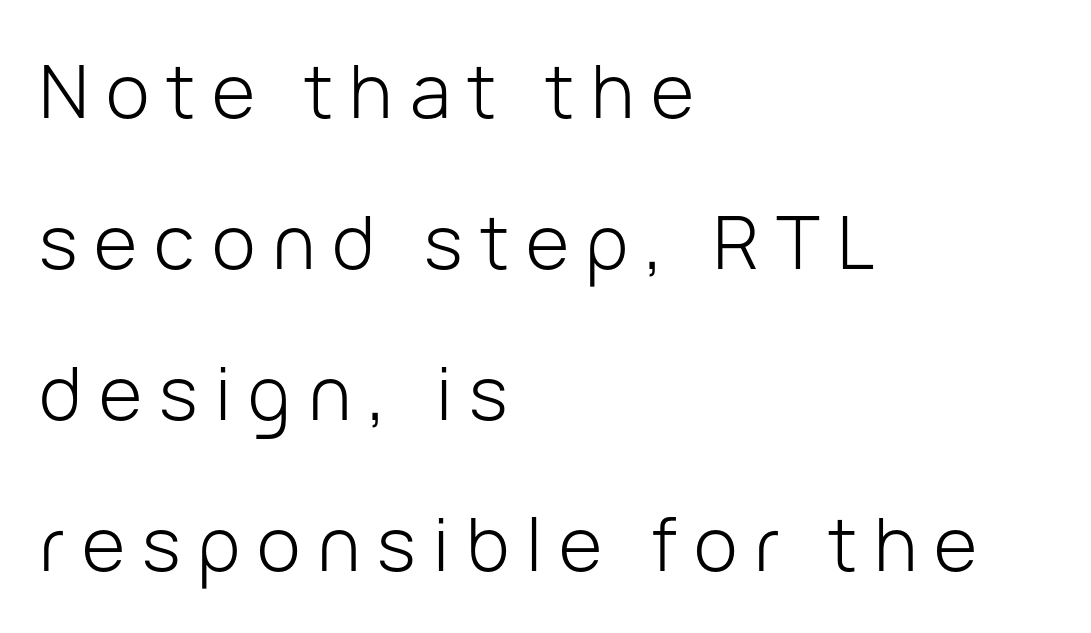
{"serif": "no", "italic": "no", "bold": "no", "weight": "light", "width": "normal", "stroke_contrast": "low", "x_height": "medium", "monospaced": "no", "underline": "no", "align": "left", "line_spacing": "loose", "line_spacing_ratio": 2.04, "letter_spacing": "wide", "letter_spacing_em": 0.23, "glyph_px": 74}
